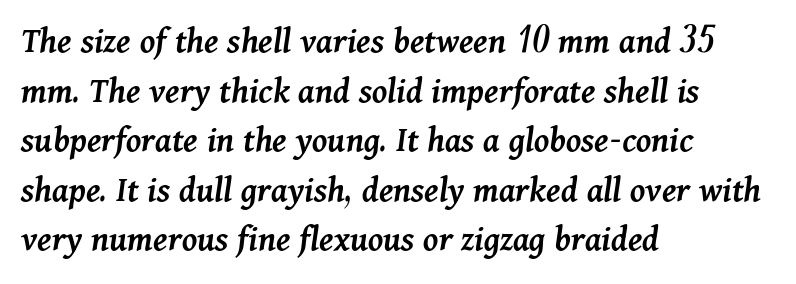
As a designer I'd log this as weight 600, semibold. Posture: slanted. These lines sit exactly where default settings would place them. The rag falls on the right side of this text block.
